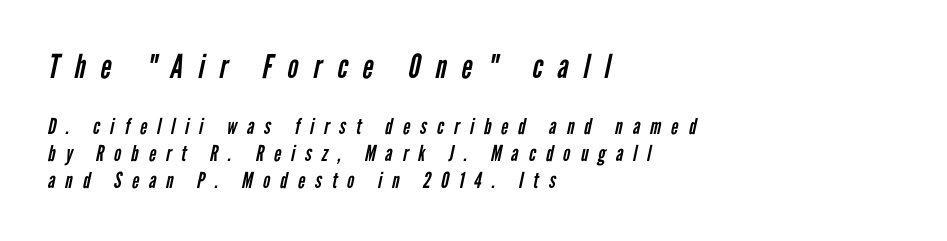
The image shows 33 px regular-weight, condensed sans-serif type; set left-aligned, line spacing 1.21x, unusually wide letter spacing (+0.46 em), not underlined; the first (top) block is 1.5x larger; low stroke contrast and a medium x-height.
